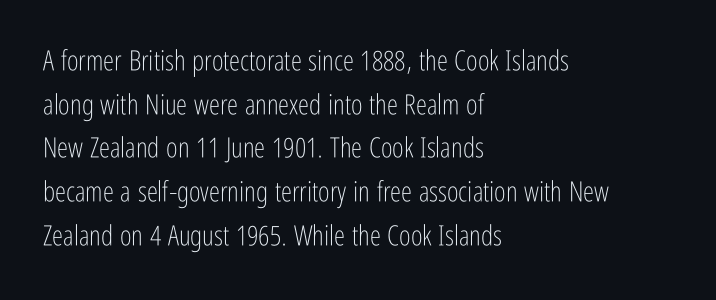
Inter-character spacing is left at the font's built-in metrics. The rows are spaced the way most documents space them. The words here are not underlined. The weight would be labelled regular, book, light, or lighter still. Spacing verdict: proportional, widths tailored to each character. Leftover space on each line is placed entirely after the last word.
